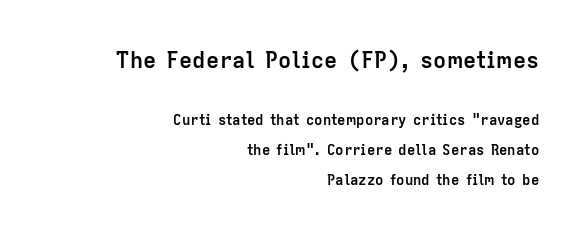
Q: Is the text bold? A: Yes.
Q: Is the text italic (slanted)? A: No, it is upright.
Q: Is the text underlined? A: No.
Q: How is the paragraph aligned? A: Right-aligned.
Q: Is the spacing between letters normal or unusually wide? A: Normal.
Q: Is the spacing between lines tight, normal or loose? A: Loose.
Q: Which block of text is set in a larger size, the first (top) or the second (bottom)? A: The first (top) one.
